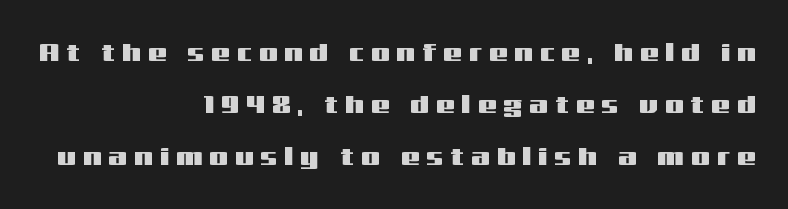
Q: Is the text italic (slanted)? A: No, it is upright.
Q: Is the text underlined? A: No.
Q: How is the paragraph aligned? A: Right-aligned.
Q: Is the spacing between letters normal or unusually wide? A: Unusually wide.
Q: Is the spacing between lines tight, normal or loose? A: Loose.
